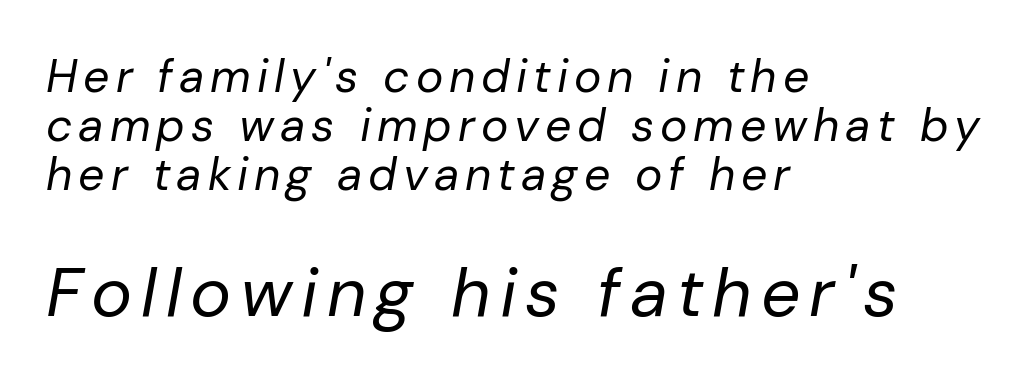
This is oblique type, the kind used for emphasis or titles. The paragraph has a hard left edge and a soft right edge. Type without underlining. A typesetter would call this proportional, since set widths differ per character. A typesetter would call this leading minimal, almost set solid. Letters have the restrained weight of plain body copy at most.
